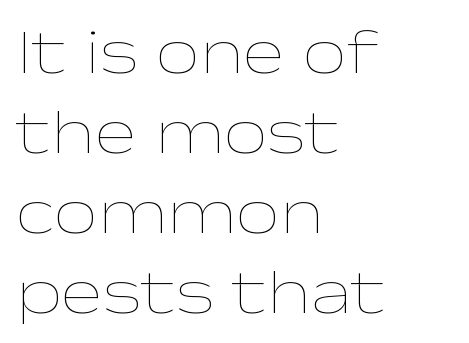
{"italic": "no", "bold": "no", "weight": "thin", "width": "wide", "stroke_contrast": "low", "x_height": "medium", "monospaced": "no", "underline": "no", "align": "left", "line_spacing": "normal", "line_spacing_ratio": 1.27, "letter_spacing": "normal", "letter_spacing_em": 0.0, "glyph_px": 63}
